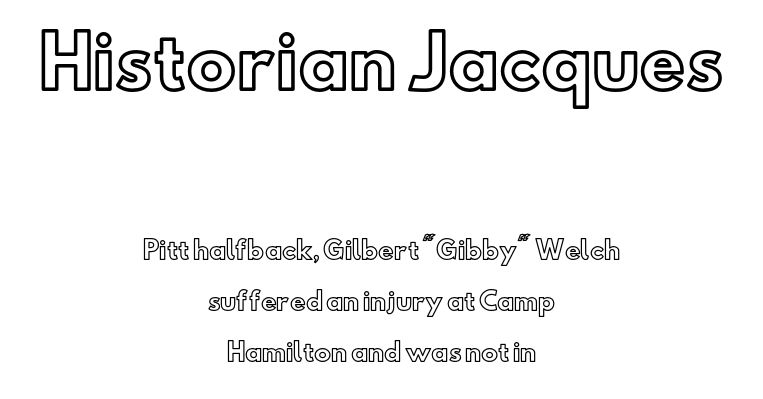
The initial chunk of copy outweighs the following chunk in type size. Each letter keeps its own natural width here, so spacing adapts to shape. What stands out about the letter spacing? Nothing — it is the standard amount. Characters remain perfectly vertical along every line. These lines stack symmetrically, like a column narrowing and widening about its center.
